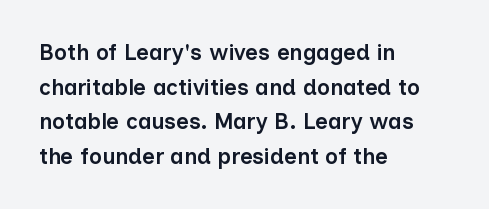
The font's upright variant was chosen for this text. Is the letter spacing exaggerated? No — it looks like the ordinary default. The face used here is a semibold: visibly heavier than regular, lighter than bold. Students, observe: this is what conventionally led text looks like. Every row of glyphs begins at an identical x-position on the left. Words float on clear page, feet unadorned.
